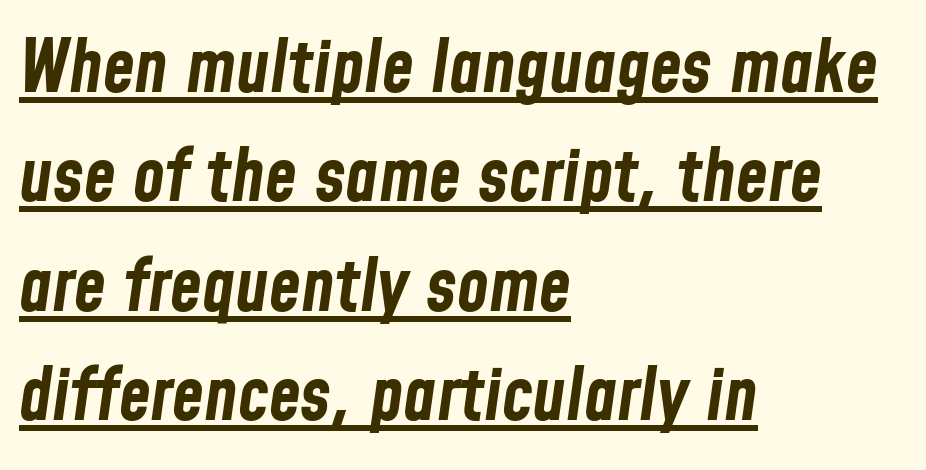
Emphasis by weight is at full strength: bold. The letters sit at their default tracking, neither squeezed nor spread. Tall strokes in this sample are angled rather than plumb. This rendering features underlined lettering. The letters advance in unequal steps, a hallmark of proportional type.
